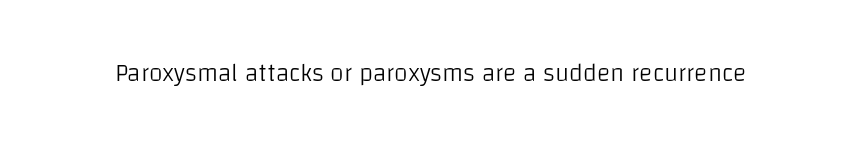
Q: Is the text bold? A: No.
Q: Is the text italic (slanted)? A: No, it is upright.
Q: Is the text underlined? A: No.
Q: Is the spacing between letters normal or unusually wide? A: Normal.
